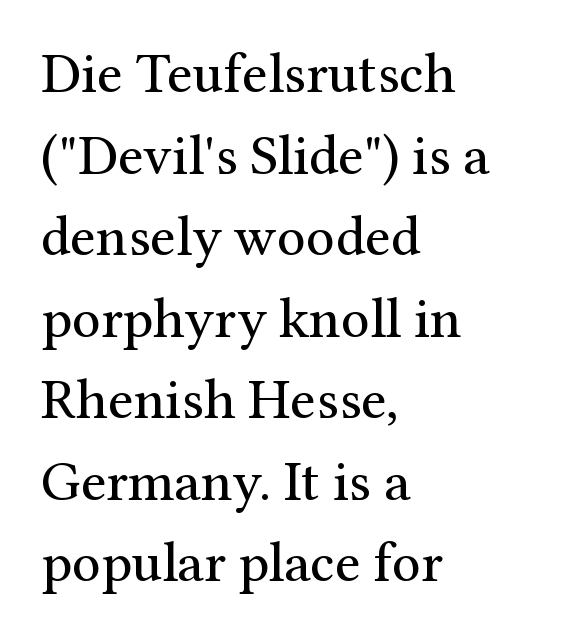
Each letter keeps its own natural width here, so spacing adapts to shape. Is there any slant? The stems are plumb. Vertically, the passage feels balanced, rows spaced as you'd expect. Little horizontal feet cap the strokes, marking this as serif type. The type is set solid horizontally, with unmodified tracking.
